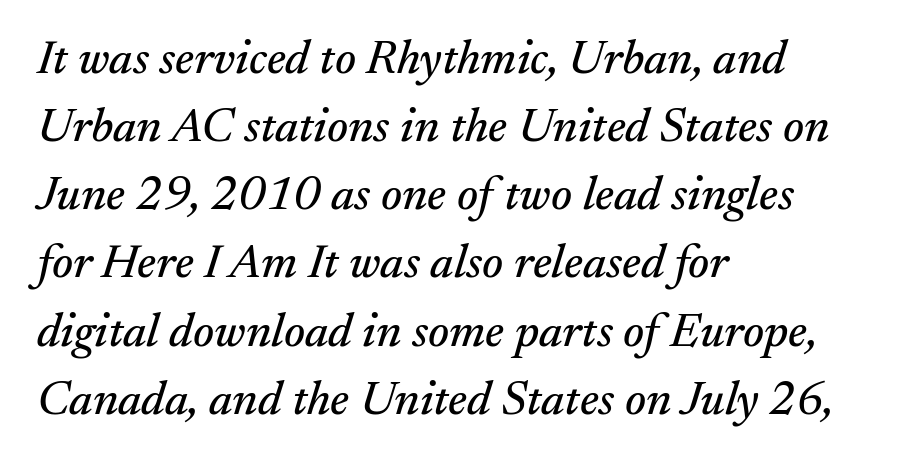
{"serif": "yes", "italic": "yes", "lean": "right", "slant_degrees": 17, "width": "normal", "stroke_contrast": "medium", "x_height": "small", "monospaced": "no", "underline": "no", "align": "left", "line_spacing": "normal", "line_spacing_ratio": 1.42, "letter_spacing": "normal", "letter_spacing_em": 0.0, "glyph_px": 48}
